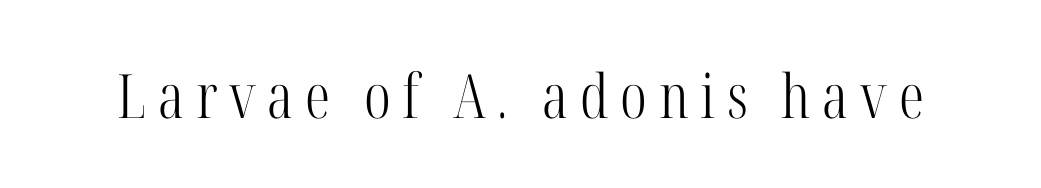
The image shows 61 px light, condensed serif type, upright; set not underlined; high stroke contrast and a medium x-height.
